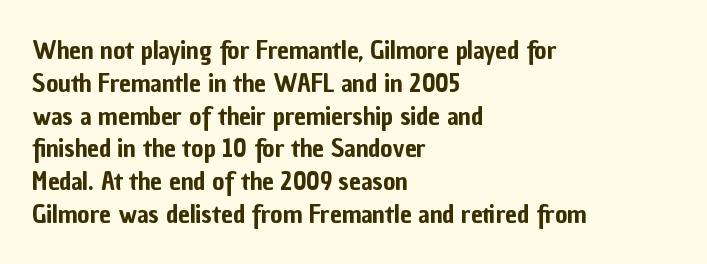
Each new line begins a customary step beneath the previous one. The passage shown is not underscored anywhere. Unlike italic type, these characters show no tilt at all. Casual observation: everything's shoved over to the left.
